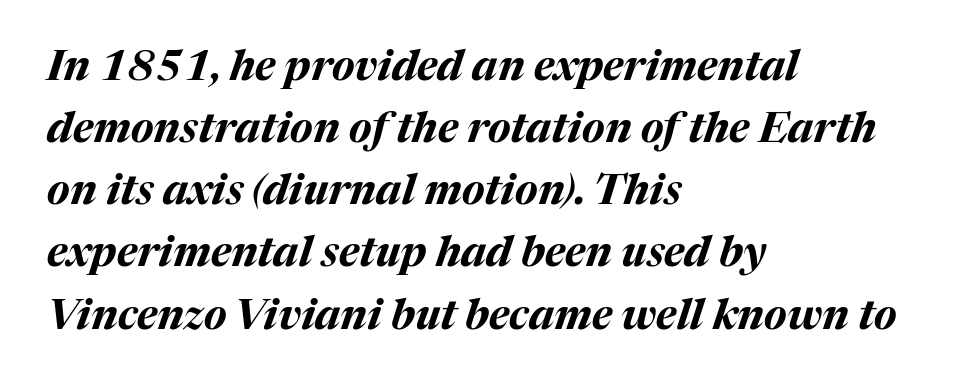
{"italic": "yes", "lean": "right", "slant_degrees": 17, "bold": "yes", "weight": "bold", "width": "normal", "stroke_contrast": "medium", "x_height": "medium", "monospaced": "no", "underline": "no", "align": "left", "line_spacing": "normal", "line_spacing_ratio": 1.48, "letter_spacing": "normal", "letter_spacing_em": 0.0, "glyph_px": 42}
